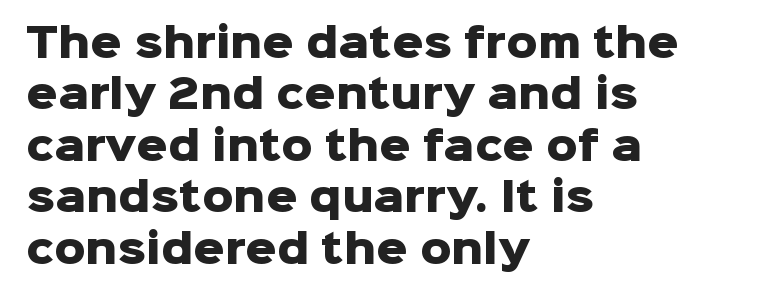
{"serif": "no", "italic": "no", "bold": "yes", "weight": "heavy", "width": "normal", "stroke_contrast": "low", "x_height": "medium", "monospaced": "no", "underline": "no", "align": "left", "line_spacing": "normal", "line_spacing_ratio": 1.32, "letter_spacing": "normal", "letter_spacing_em": 0.0, "glyph_px": 39}
